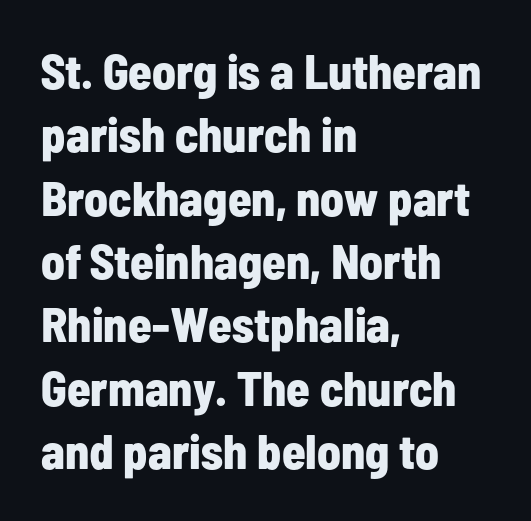
Q: Is the text bold? A: Yes.
Q: Is the text italic (slanted)? A: No, it is upright.
Q: Is the typeface a serif or a sans-serif typeface? A: Sans-serif.
Q: Is the text underlined? A: No.
Q: How is the paragraph aligned? A: Left-aligned.
Q: Is the spacing between letters normal or unusually wide? A: Normal.
Q: Is the spacing between lines tight, normal or loose? A: Normal.
Q: Width (condensed, normal, or wide)? A: Condensed.
Q: Stroke contrast? A: Low.
Q: x-height? A: Medium.
Q: Monospaced? A: No.
